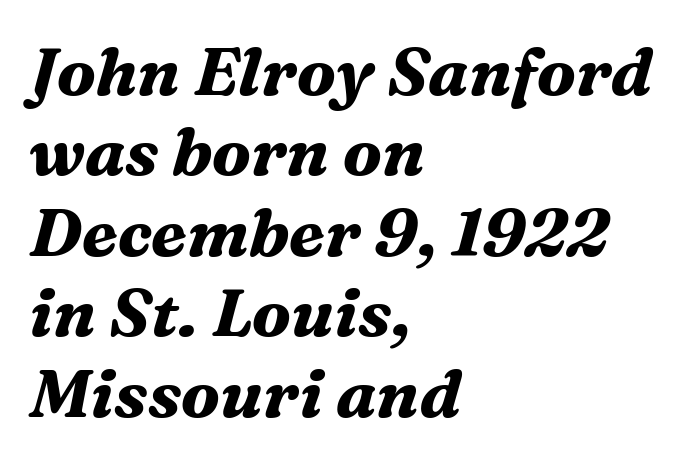
Q: Is the text bold? A: Yes.
Q: Is the text italic (slanted)? A: Yes, it leans right by about 16 degrees.
Q: Is the typeface a serif or a sans-serif typeface? A: Serif.
Q: Is the text underlined? A: No.
Q: How is the paragraph aligned? A: Left-aligned.
Q: Is the spacing between letters normal or unusually wide? A: Normal.
Q: Width (condensed, normal, or wide)? A: Normal.
Q: Stroke contrast? A: Medium.
Q: x-height? A: Medium.
Q: Monospaced? A: No.
